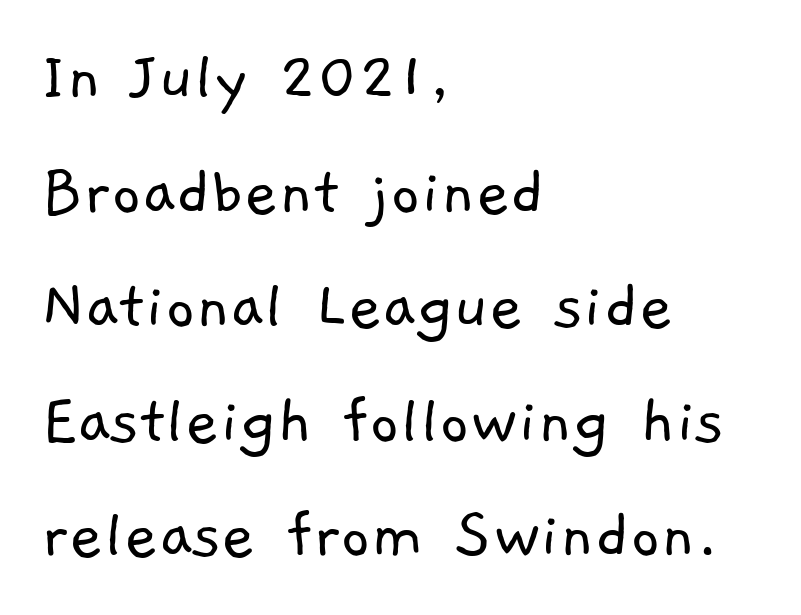
The image shows 73 px light sans-serif type; set left-aligned, normal line spacing (1.57x), normal letter spacing, not underlined; low stroke contrast and a medium x-height.
